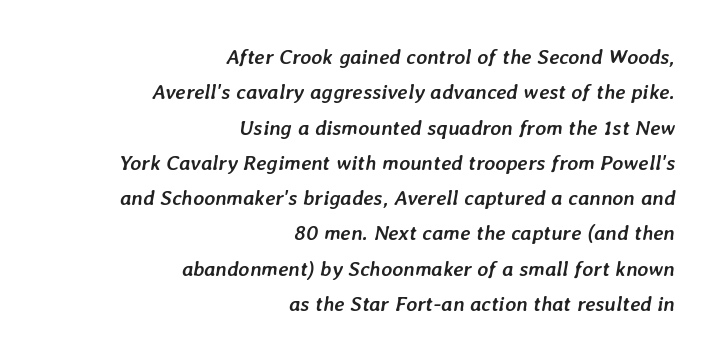
The strokes are fattened all the way to bold. Characters follow at the spacing the type designer built in. The rendering anchors every line to the right-hand side. The foot of each line stays bare and open. Looking at the ascenders, they clearly lean.
